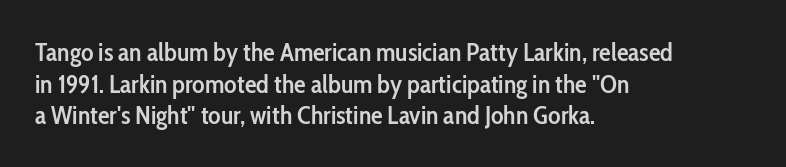
Q: Is the text bold? A: Semi-bold.
Q: Is the text italic (slanted)? A: No, it is upright.
Q: Is the text underlined? A: No.
Q: How is the paragraph aligned? A: Left-aligned.
Q: Is the spacing between letters normal or unusually wide? A: Normal.
